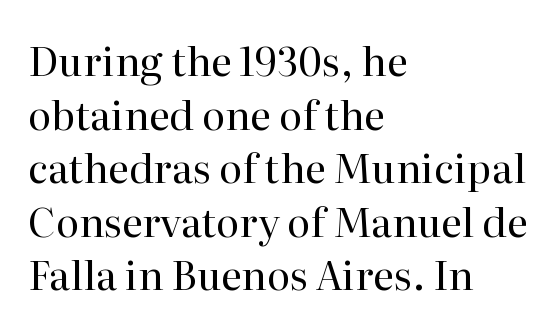
Q: Is the text bold? A: No.
Q: Is the text italic (slanted)? A: No, it is upright.
Q: Is the typeface a serif or a sans-serif typeface? A: Serif.
Q: Is the text underlined? A: No.
Q: How is the paragraph aligned? A: Left-aligned.
Q: Is the spacing between letters normal or unusually wide? A: Normal.
Q: Is the spacing between lines tight, normal or loose? A: Normal.
Q: Width (condensed, normal, or wide)? A: Normal.
Q: Stroke contrast? A: High.
Q: x-height? A: Medium.
Q: Monospaced? A: No.
